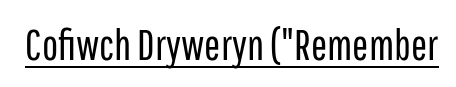
{"serif": "no", "italic": "no", "bold": "no", "weight": "regular", "width": "condensed", "stroke_contrast": "low", "x_height": "medium", "monospaced": "no", "underline": "yes", "letter_spacing": "normal", "letter_spacing_em": 0.0, "glyph_px": 43}
